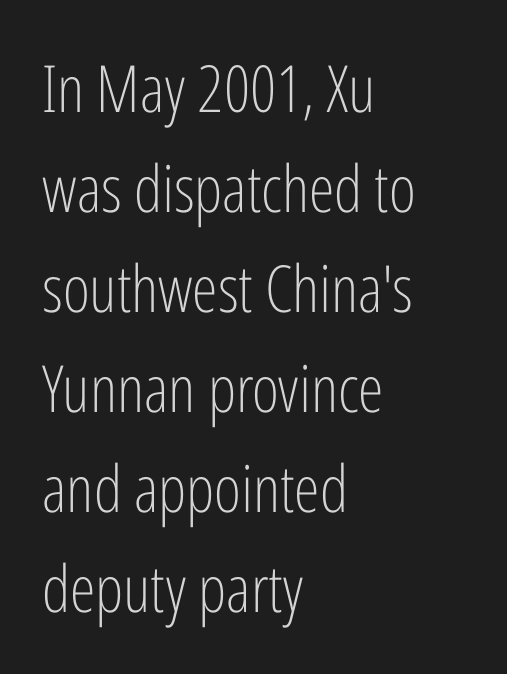
{"serif": "no", "italic": "no", "bold": "no", "weight": "light", "width": "condensed", "stroke_contrast": "low", "x_height": "medium", "monospaced": "no", "underline": "no", "align": "left", "line_spacing": "normal", "line_spacing_ratio": 1.54, "letter_spacing": "normal", "letter_spacing_em": 0.0, "glyph_px": 65}
